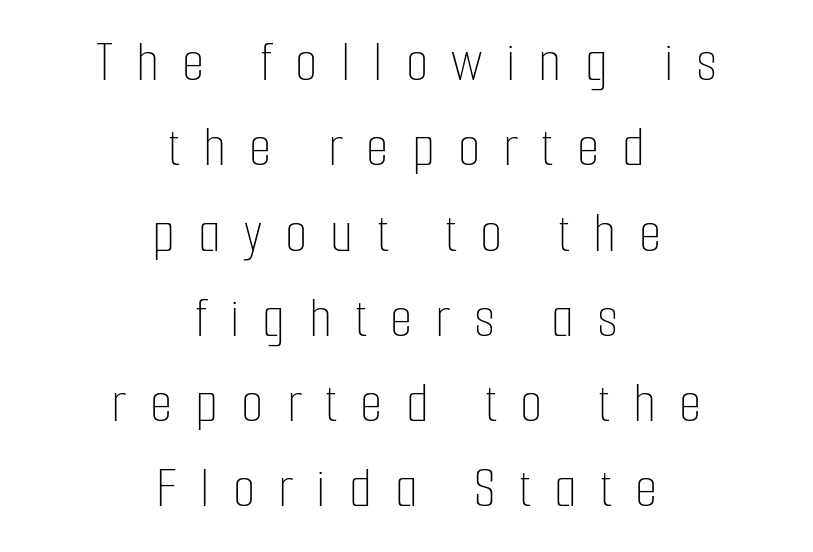
The image shows 58 px thin, condensed type, upright; set centered, normal line spacing (1.47x), unusually wide letter spacing (+0.4 em), not underlined; low stroke contrast and a medium x-height.
